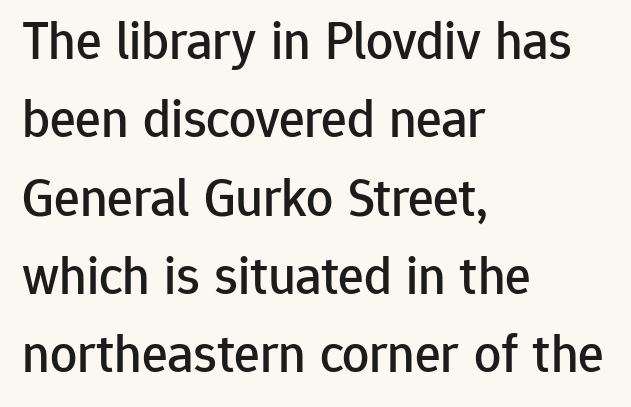
Q: Is the text italic (slanted)? A: No, it is upright.
Q: Is the typeface a serif or a sans-serif typeface? A: Sans-serif.
Q: Is the text underlined? A: No.
Q: How is the paragraph aligned? A: Left-aligned.
Q: Is the spacing between letters normal or unusually wide? A: Normal.
Q: Is the spacing between lines tight, normal or loose? A: Normal.
Q: Width (condensed, normal, or wide)? A: Normal.
Q: Stroke contrast? A: Low.
Q: x-height? A: Medium.
Q: Monospaced? A: No.
